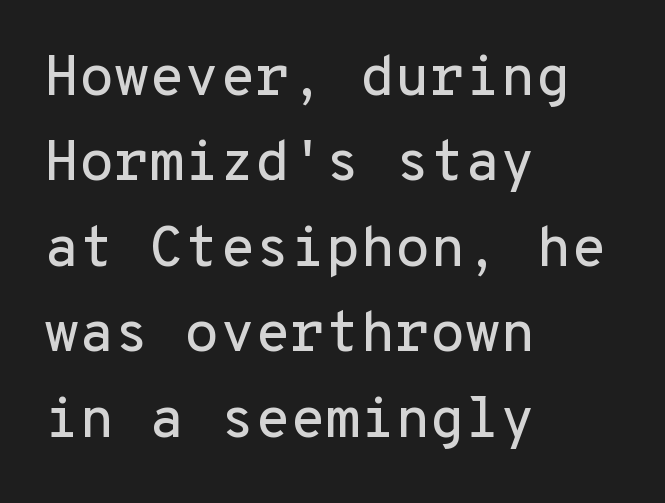
The image shows 57 px sans-serif type, upright, monospaced; set left-aligned, normal line spacing (1.5x), normal letter spacing, not underlined; low stroke contrast and a medium x-height.
